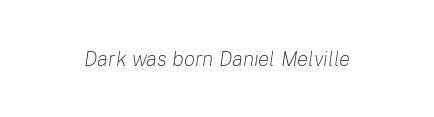
The image shows 21 px text type, italic (leaning right); set normal letter spacing, not underlined.
